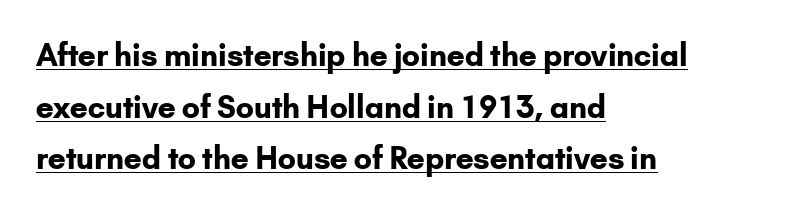
The image shows 30 px bold sans-serif type, upright; set left-aligned, line spacing 1.72x, normal letter spacing, underlined; low stroke contrast and a small x-height.
